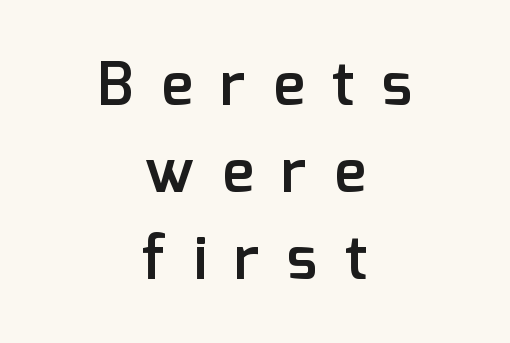
The image shows 60 px semibold sans-serif type, upright; set centered, normal line spacing (1.45x), unusually wide letter spacing (+0.46 em), not underlined; low stroke contrast and a medium x-height.
